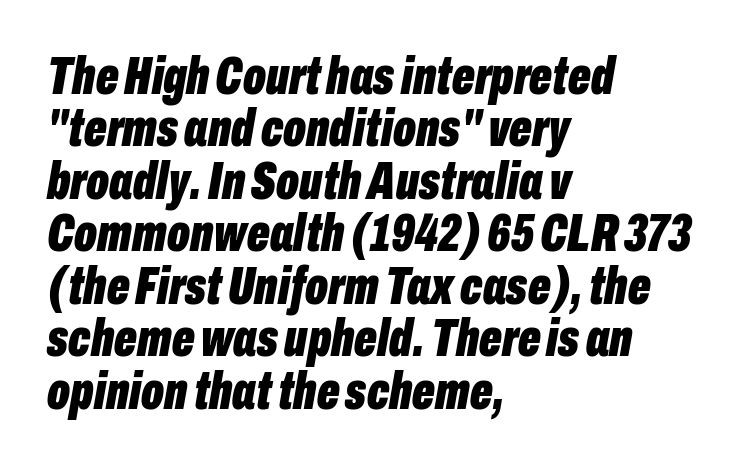
The image shows 53 px bold, condensed type, italic (leaning right); set left-aligned, tight line spacing (0.99x), normal letter spacing, not underlined; low stroke contrast and a medium x-height.
